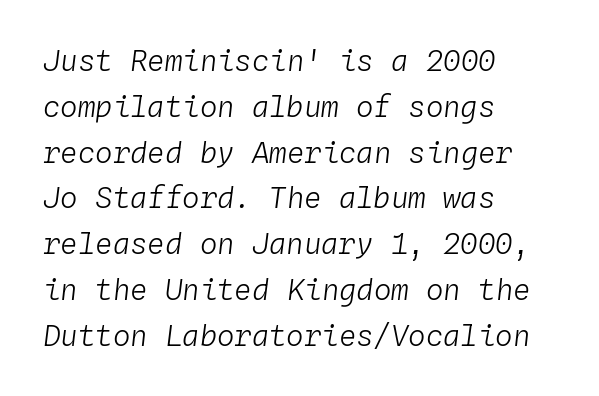
{"italic": "yes", "lean": "right", "slant_degrees": 4, "bold": "no", "weight": "light", "width": "normal", "stroke_contrast": "low", "x_height": "medium", "monospaced": "yes", "underline": "no", "align": "left", "line_spacing": "normal", "line_spacing_ratio": 1.58, "letter_spacing": "normal", "letter_spacing_em": 0.0, "glyph_px": 29}
